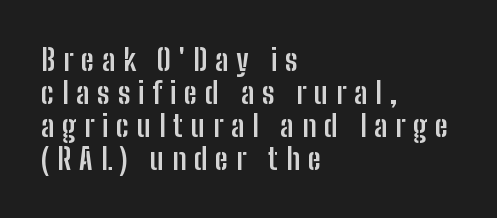
Q: Is the text bold? A: Yes.
Q: Is the text italic (slanted)? A: No, it is upright.
Q: Is the typeface a serif or a sans-serif typeface? A: Sans-serif.
Q: Is the text underlined? A: No.
Q: How is the paragraph aligned? A: Left-aligned.
Q: Is the spacing between letters normal or unusually wide? A: Unusually wide.
Q: Is the spacing between lines tight, normal or loose? A: Tight.
Q: Width (condensed, normal, or wide)? A: Condensed.
Q: Stroke contrast? A: Low.
Q: x-height? A: Medium.
Q: Monospaced? A: No.
